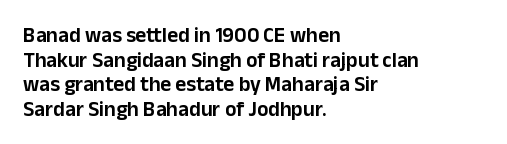
{"italic": "no", "underline": "no", "align": "left", "line_spacing_ratio": 1.17, "letter_spacing": "normal", "letter_spacing_em": 0.0, "glyph_px": 21}
